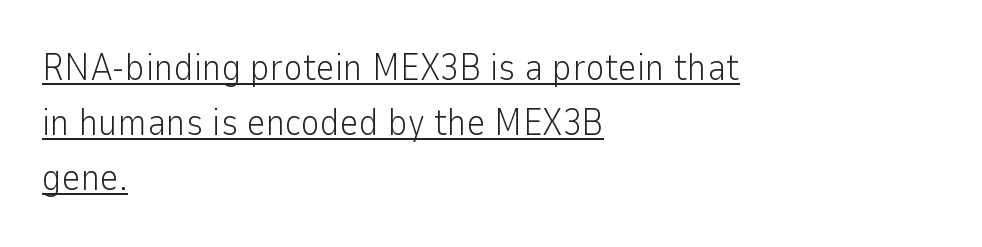
Q: Is the text bold? A: No.
Q: Is the text italic (slanted)? A: No, it is upright.
Q: Is the typeface a serif or a sans-serif typeface? A: Sans-serif.
Q: Is the text underlined? A: Yes.
Q: How is the paragraph aligned? A: Left-aligned.
Q: Is the spacing between letters normal or unusually wide? A: Normal.
Q: Is the spacing between lines tight, normal or loose? A: Normal.
Q: Width (condensed, normal, or wide)? A: Normal.
Q: Stroke contrast? A: Low.
Q: x-height? A: Medium.
Q: Monospaced? A: No.
